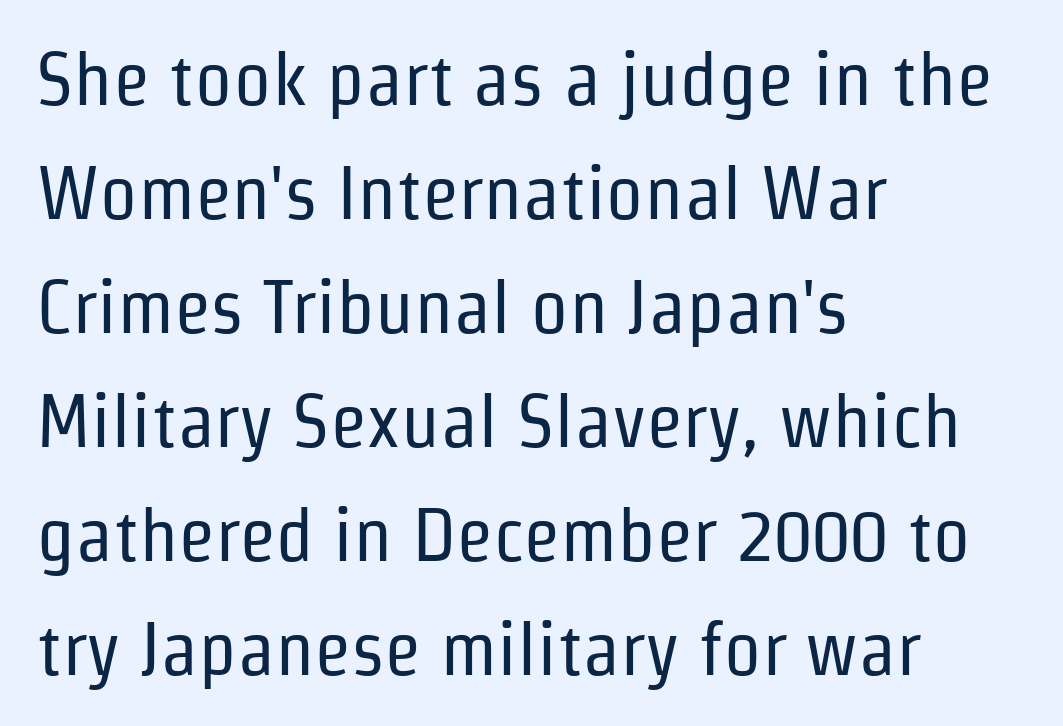
Q: Is the text bold? A: No.
Q: Is the text italic (slanted)? A: No, it is upright.
Q: Is the typeface a serif or a sans-serif typeface? A: Sans-serif.
Q: Is the text underlined? A: No.
Q: How is the paragraph aligned? A: Left-aligned.
Q: Is the spacing between letters normal or unusually wide? A: Normal.
Q: Is the spacing between lines tight, normal or loose? A: Normal.
Q: Width (condensed, normal, or wide)? A: Condensed.
Q: Stroke contrast? A: Low.
Q: x-height? A: Medium.
Q: Monospaced? A: No.
